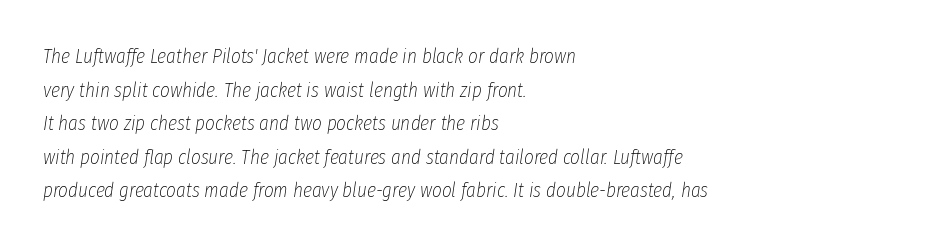
Q: Is the text bold? A: No.
Q: Is the text italic (slanted)? A: Yes, it leans right by about 8 degrees.
Q: Is the text underlined? A: No.
Q: How is the paragraph aligned? A: Left-aligned.
Q: Is the spacing between letters normal or unusually wide? A: Normal.
Q: Is the spacing between lines tight, normal or loose? A: Normal.
